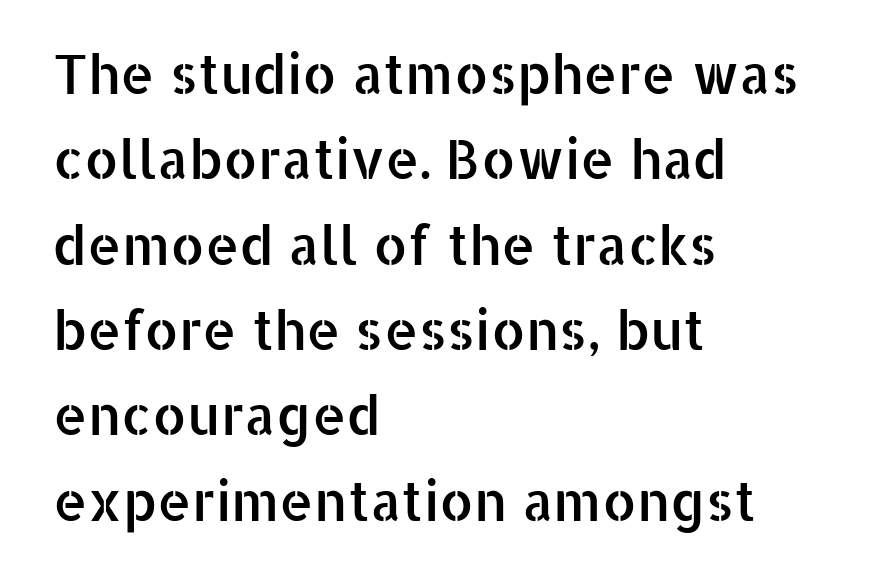
{"serif": "no", "italic": "no", "width": "normal", "stroke_contrast": "low", "x_height": "medium", "monospaced": "no", "underline": "no", "align": "left", "line_spacing": "normal", "line_spacing_ratio": 1.58, "letter_spacing": "normal", "letter_spacing_em": 0.0, "glyph_px": 54}
